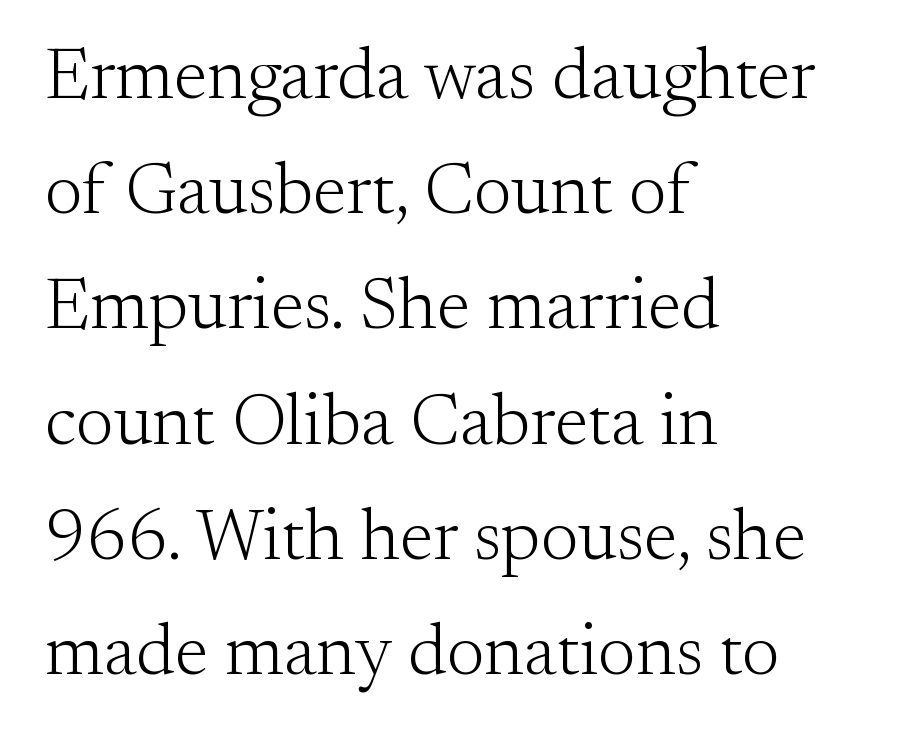
{"serif": "yes", "italic": "no", "bold": "no", "weight": "light", "width": "normal", "stroke_contrast": "medium", "x_height": "small", "monospaced": "no", "underline": "no", "align": "left", "line_spacing": "normal", "line_spacing_ratio": 1.6, "letter_spacing": "normal", "letter_spacing_em": 0.0, "glyph_px": 72}
